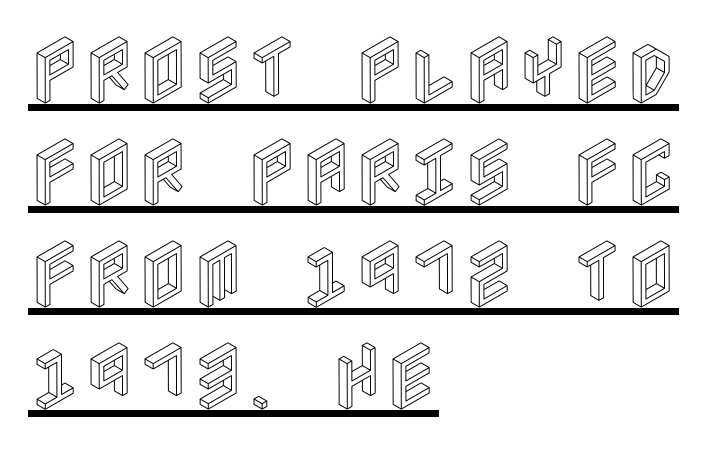
What decoration does the sample have? An underline. Standard letterfit; no display-style spreading of the glyphs. Leading: standard. Caption: multi-line text, flush left, ragged right. Posture: vertical.
